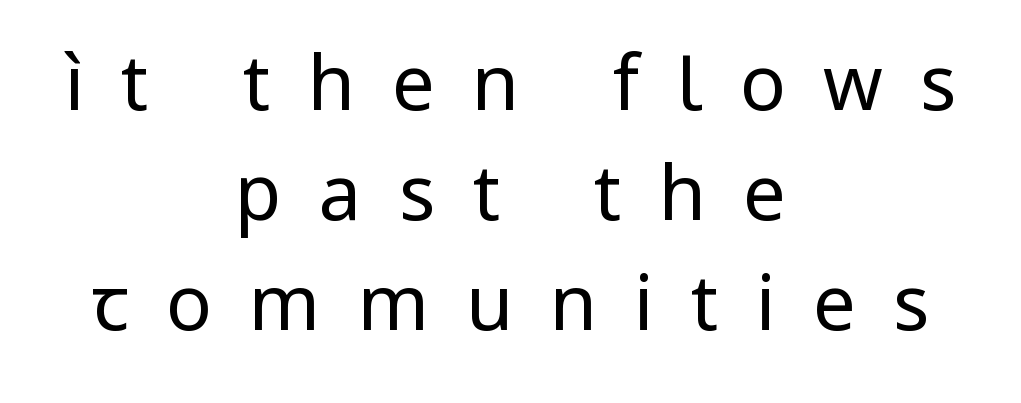
{"serif": "no", "italic": "no", "bold": "no", "weight": "regular", "width": "normal", "stroke_contrast": "low", "x_height": "medium", "monospaced": "no", "underline": "no", "align": "center", "line_spacing": "normal", "line_spacing_ratio": 1.45, "letter_spacing": "wide", "letter_spacing_em": 0.49, "glyph_px": 76}
